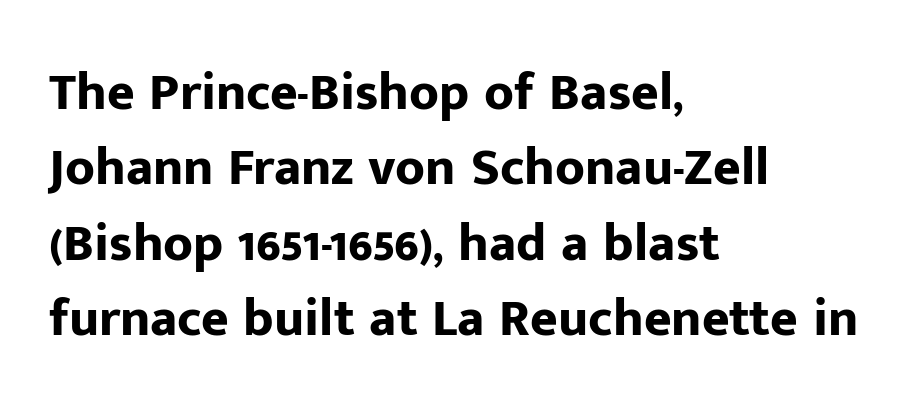
{"serif": "no", "italic": "no", "bold": "yes", "weight": "bold", "width": "normal", "stroke_contrast": "low", "x_height": "medium", "monospaced": "no", "underline": "no", "align": "left", "line_spacing": "normal", "line_spacing_ratio": 1.42, "letter_spacing": "normal", "letter_spacing_em": 0.0, "glyph_px": 53}
